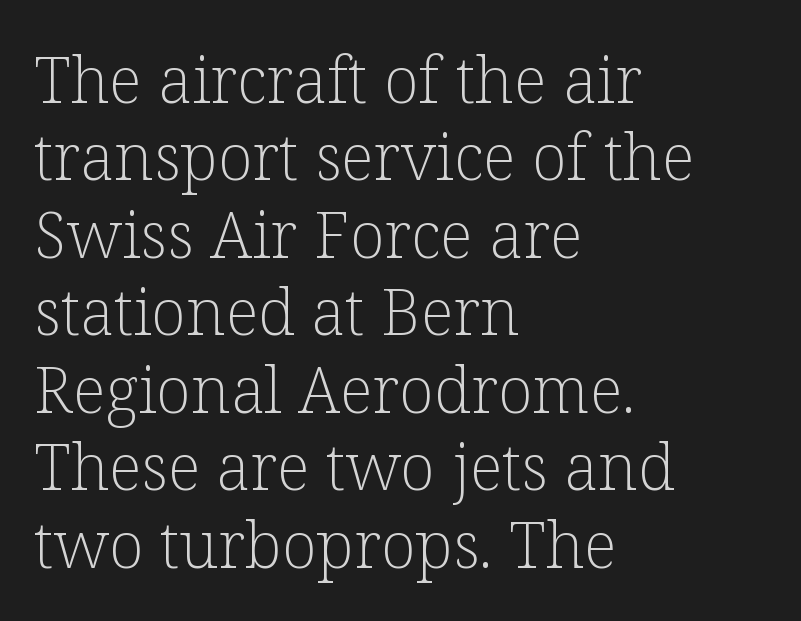
The image shows 64 px light serif type, upright; set left-aligned, line spacing 1.21x, normal letter spacing, not underlined; low stroke contrast and a medium x-height.
